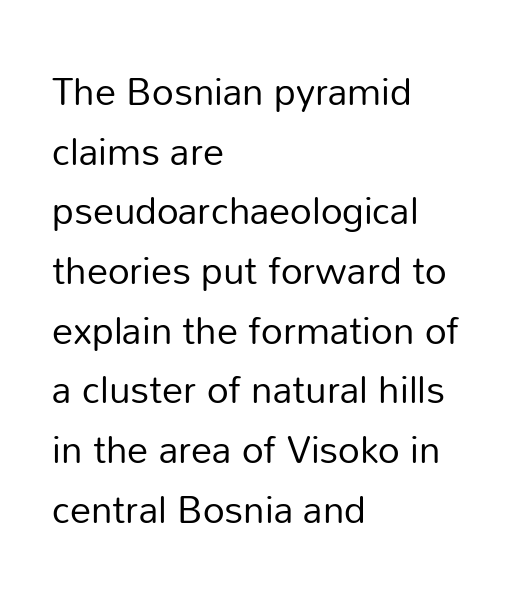
Horizontally, the lines are justified to the leading edge only. Caption: standard tracking, unaltered. The space beneath each line is pristine and unruled. The rendering shows plain stroke endings on the letterforms — a sans-serif design.
